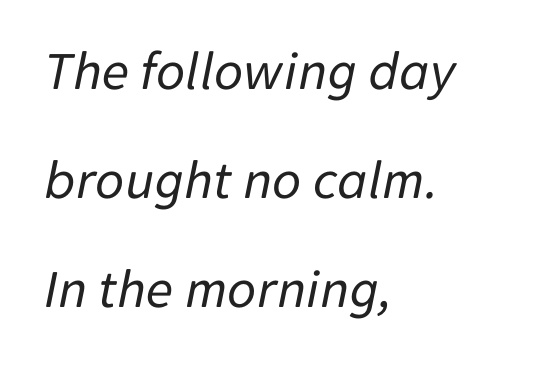
Underlining? Definitely not there. Each line starts at the same left margin while the right side varies. You could call the tracking neutral — neither tight nor loose. One glance says open: line gaps are wider than usual.
